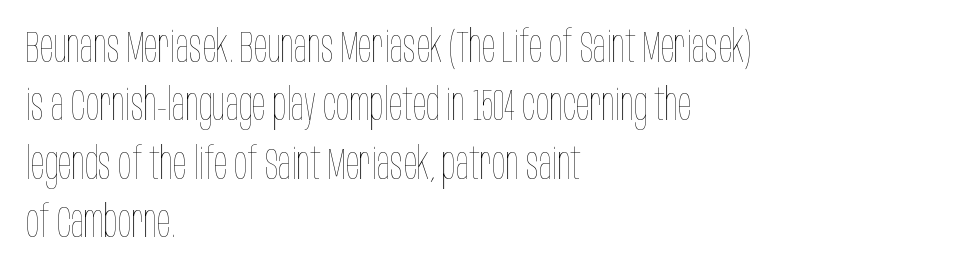
{"italic": "no", "bold": "no", "weight": "thin", "width": "condensed", "stroke_contrast": "low", "x_height": "large", "monospaced": "no", "underline": "no", "align": "left", "line_spacing": "normal", "line_spacing_ratio": 1.3, "letter_spacing": "normal", "letter_spacing_em": 0.0, "glyph_px": 45}
